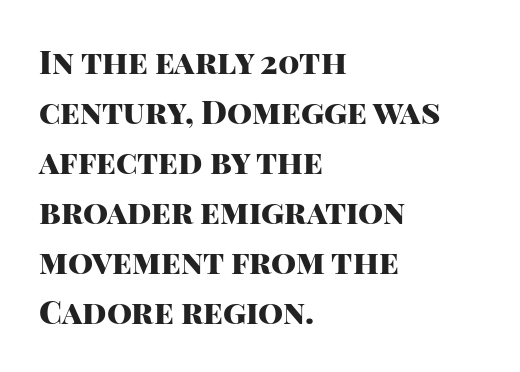
{"serif": "no", "italic": "no", "bold": "yes", "weight": "heavy", "width": "normal", "stroke_contrast": "high", "x_height": "large", "monospaced": "no", "underline": "no", "align": "left", "line_spacing": "normal", "line_spacing_ratio": 1.56, "letter_spacing": "normal", "letter_spacing_em": 0.0, "glyph_px": 32}
